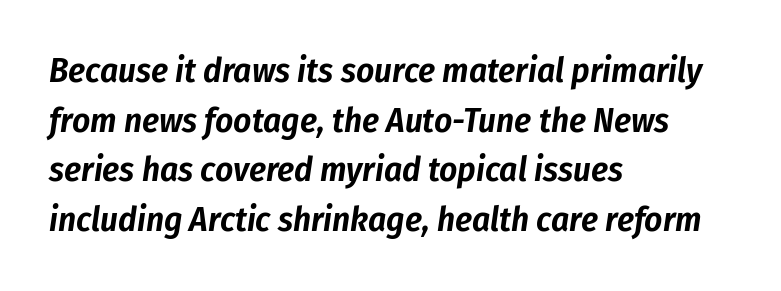
The image shows 35 px condensed type, italic (leaning right); set left-aligned, normal line spacing (1.42x), normal letter spacing, not underlined; low stroke contrast and a medium x-height.
